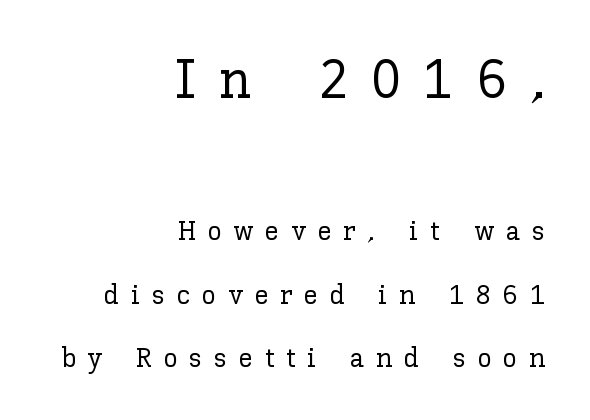
The image shows 55 px text type, upright; set right-aligned, loose line spacing (2.26x), unusually wide letter spacing (+0.42 em), not underlined; the first (top) block is 1.96x larger; low stroke contrast and a medium x-height.
